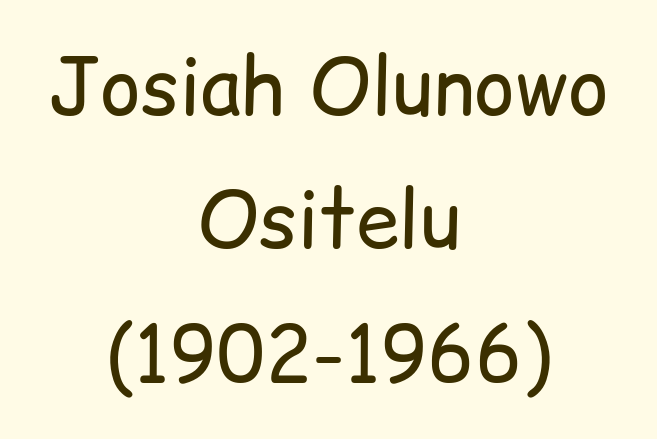
Both edges are ragged and mirror each other, which tells us the setting is centered. Check the space under the baseline: it is left empty. Here the designer chose a conventional face with non-uniform glyph widths. This rendering leaves character spacing at its baseline value. Weight class: somewhere from thin through regular. These lines are composed in type without serifs.
